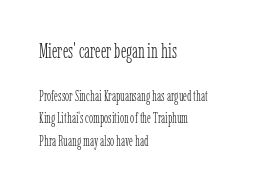
Q: Is the text bold? A: No.
Q: Is the text italic (slanted)? A: No, it is upright.
Q: Is the text underlined? A: No.
Q: How is the paragraph aligned? A: Left-aligned.
Q: Is the spacing between letters normal or unusually wide? A: Normal.
Q: Is the spacing between lines tight, normal or loose? A: Normal.
Q: Which block of text is set in a larger size, the first (top) or the second (bottom)? A: The first (top) one.
